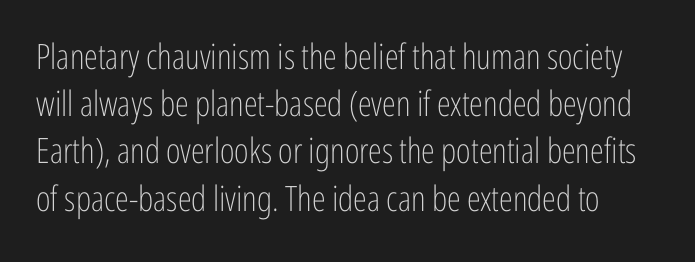
Q: Is the text bold? A: No.
Q: Is the text italic (slanted)? A: No, it is upright.
Q: Is the typeface a serif or a sans-serif typeface? A: Sans-serif.
Q: Is the text underlined? A: No.
Q: Is the spacing between letters normal or unusually wide? A: Normal.
Q: Is the spacing between lines tight, normal or loose? A: Normal.
Q: Width (condensed, normal, or wide)? A: Condensed.
Q: Stroke contrast? A: Low.
Q: x-height? A: Medium.
Q: Monospaced? A: No.
